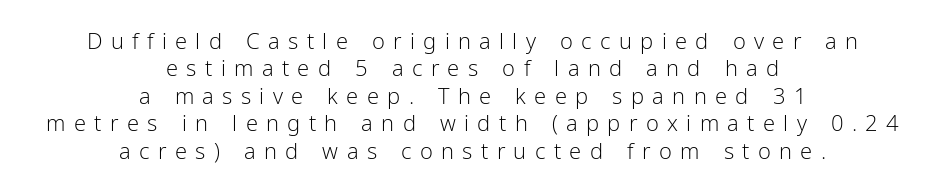
{"italic": "no", "bold": "no", "underline": "no", "align": "center", "line_spacing": "normal", "line_spacing_ratio": 1.25, "letter_spacing": "wide", "letter_spacing_em": 0.38, "glyph_px": 22}
